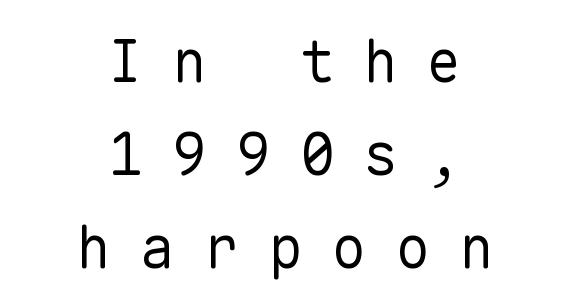
Q: Is the text bold? A: No.
Q: Is the text italic (slanted)? A: No, it is upright.
Q: Is the typeface a serif or a sans-serif typeface? A: Sans-serif.
Q: Is the text underlined? A: No.
Q: How is the paragraph aligned? A: Centered.
Q: Is the spacing between letters normal or unusually wide? A: Unusually wide.
Q: Is the spacing between lines tight, normal or loose? A: Normal.
Q: Width (condensed, normal, or wide)? A: Normal.
Q: Stroke contrast? A: Low.
Q: x-height? A: Medium.
Q: Monospaced? A: Yes.
